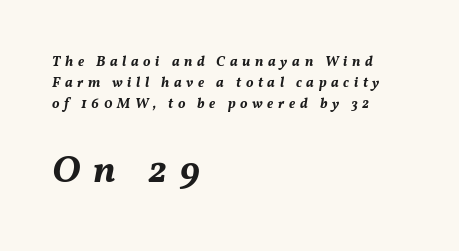
These lines have a slow, spaced-out rhythm from letter to letter. Is the block centered? No — it sits flush against the left margin. A clean baseline with only descenders dipping below it. What weight is shown? A full bold with thick strokes.
